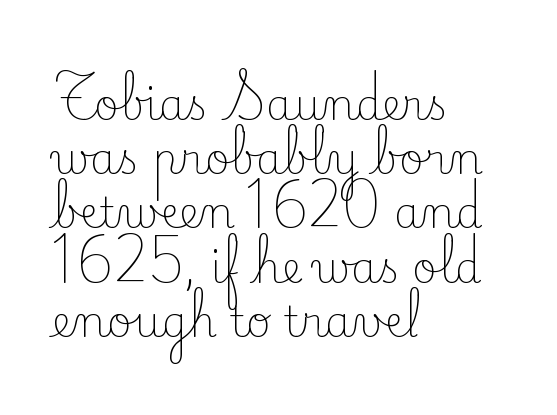
The image shows 42 px light serif type, upright; set left-aligned, normal line spacing (1.29x), normal letter spacing, not underlined; low stroke contrast and a small x-height.
